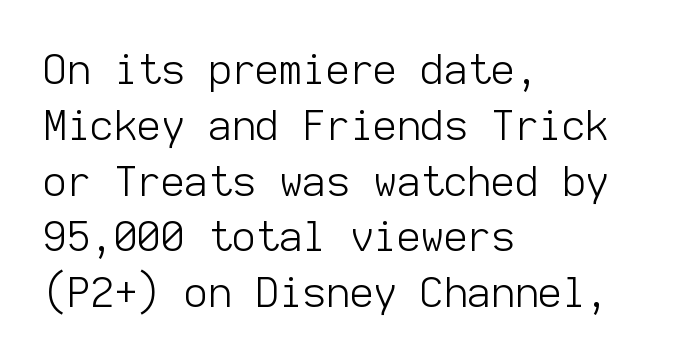
Q: Is the text bold? A: No.
Q: Is the text italic (slanted)? A: No, it is upright.
Q: Is the typeface a serif or a sans-serif typeface? A: Sans-serif.
Q: Is the text underlined? A: No.
Q: How is the paragraph aligned? A: Left-aligned.
Q: Is the spacing between letters normal or unusually wide? A: Normal.
Q: Is the spacing between lines tight, normal or loose? A: Normal.
Q: Width (condensed, normal, or wide)? A: Normal.
Q: Stroke contrast? A: Low.
Q: x-height? A: Medium.
Q: Monospaced? A: Yes.
